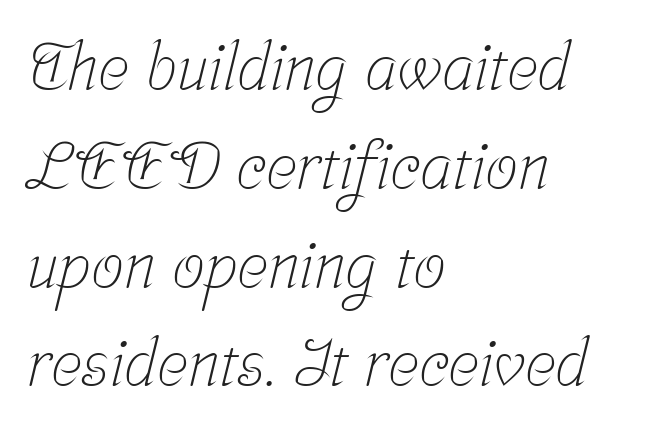
The image shows 65 px light, condensed serif type; set left-aligned, normal line spacing (1.52x), normal letter spacing, not underlined; low stroke contrast and a medium x-height.
